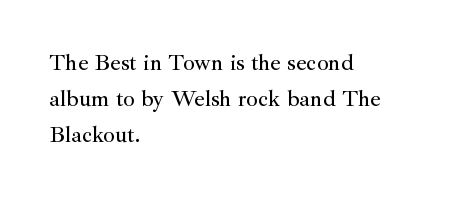
The passage shown has conventional tracking throughout. The axis of the letterforms is exactly vertical. In CSS terms this would be text-align: left. The area under the type is left untouched.
